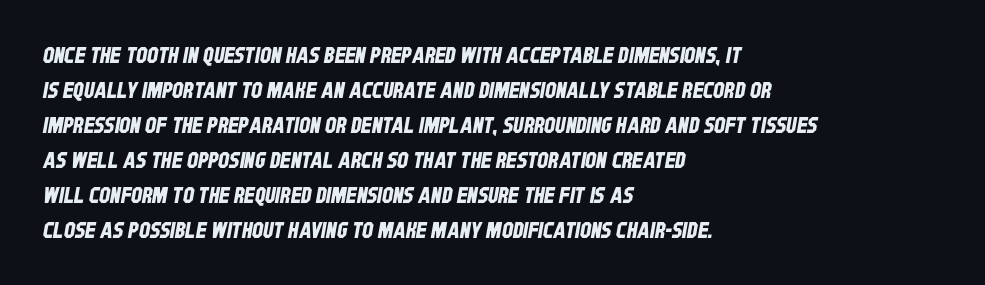
Q: Is the text underlined? A: No.
Q: How is the paragraph aligned? A: Left-aligned.
Q: Is the spacing between letters normal or unusually wide? A: Normal.
Q: Is the spacing between lines tight, normal or loose? A: Normal.
